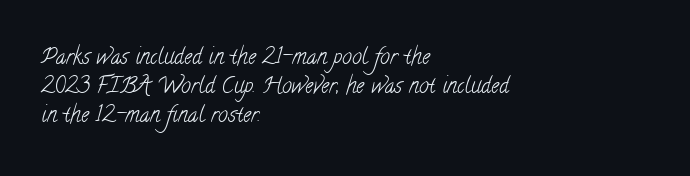
The image shows 22 px text type; set left-aligned, normal line spacing (1.31x), normal letter spacing, not underlined.
